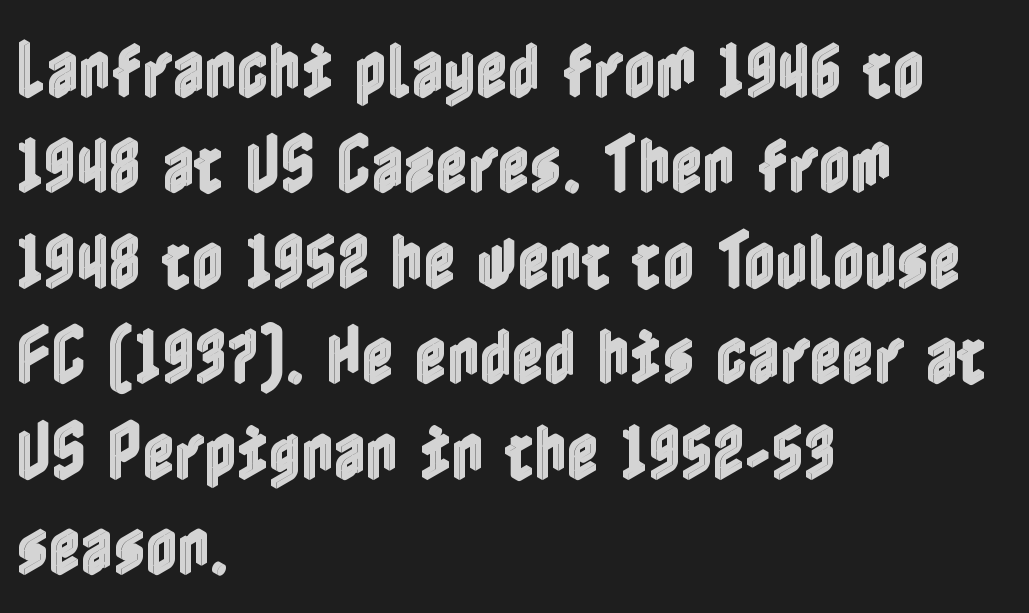
The image shows 62 px condensed type, upright; set left-aligned, normal line spacing (1.54x), normal letter spacing, not underlined; a medium x-height.
